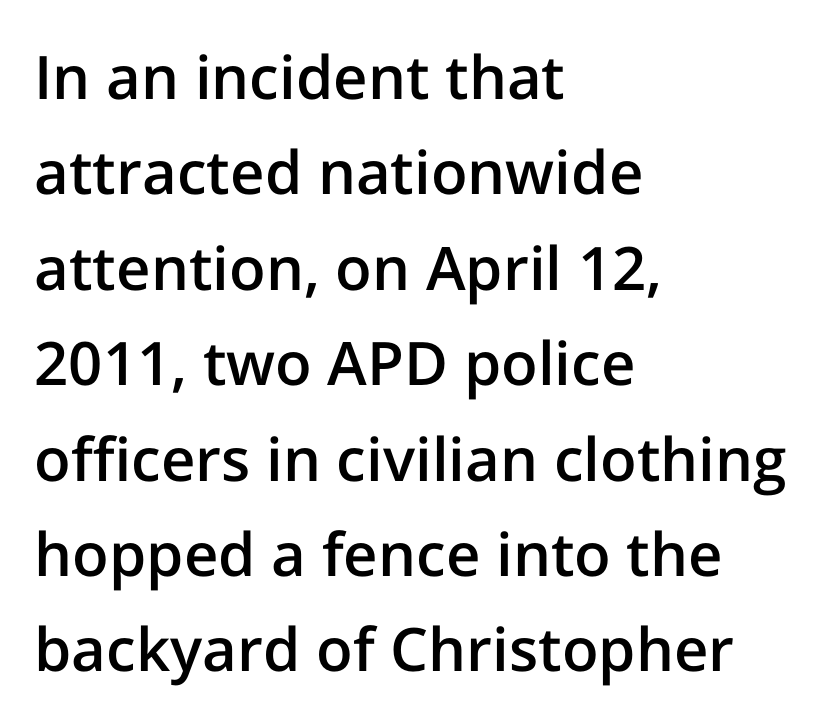
Q: Is the text bold? A: Semi-bold.
Q: Is the text italic (slanted)? A: No, it is upright.
Q: Is the typeface a serif or a sans-serif typeface? A: Sans-serif.
Q: Is the text underlined? A: No.
Q: How is the paragraph aligned? A: Left-aligned.
Q: Is the spacing between letters normal or unusually wide? A: Normal.
Q: Is the spacing between lines tight, normal or loose? A: Normal.
Q: Width (condensed, normal, or wide)? A: Normal.
Q: Stroke contrast? A: Low.
Q: x-height? A: Medium.
Q: Monospaced? A: No.
